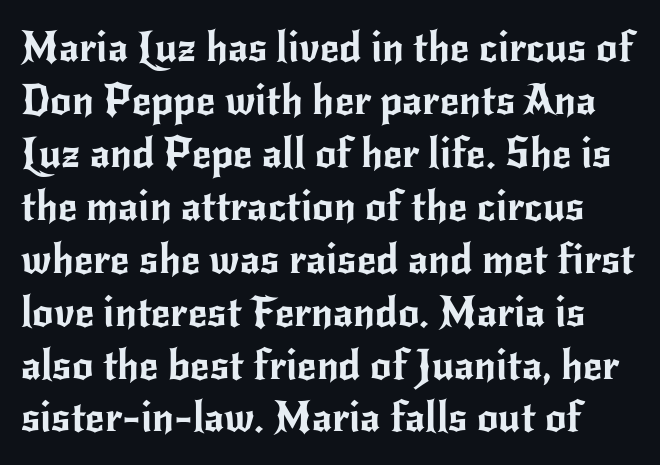
A typesetter would call this proportional, since set widths differ per character. The type sits square on the baseline with zero lean. The typeface chosen for these lines omits serifs. Underlining? Definitely not there. Between one letter and the next there's only the usual sliver of space.
